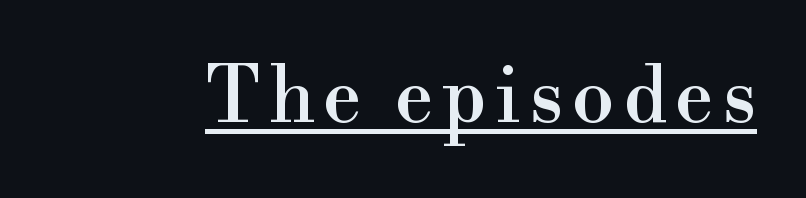
The image shows 77 px serif type, upright; set underlined; a small x-height.
